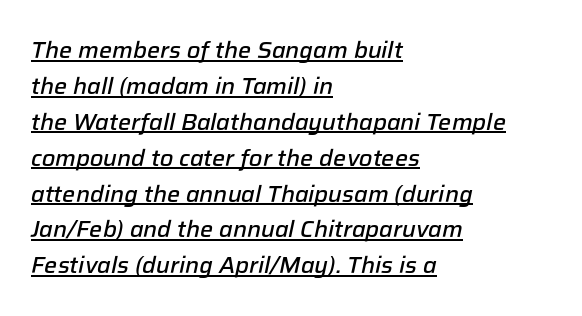
The image shows 23 px text type, italic (leaning right); set left-aligned, normal line spacing (1.56x), normal letter spacing, underlined.
